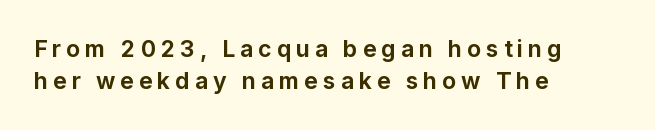
Q: Is the text bold? A: Yes.
Q: Is the text italic (slanted)? A: No, it is upright.
Q: Is the text underlined? A: No.
Q: How is the paragraph aligned? A: Left-aligned.
Q: Is the spacing between letters normal or unusually wide? A: Unusually wide.
Q: Is the spacing between lines tight, normal or loose? A: Normal.
